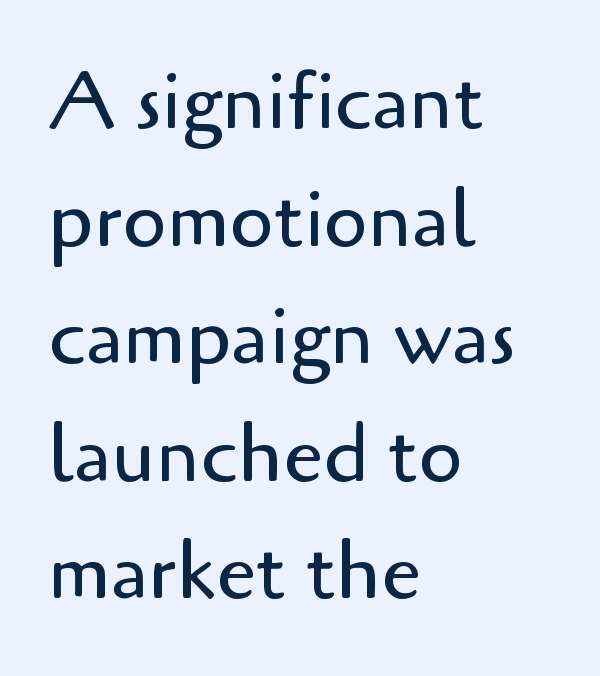
Q: Is the text bold? A: No.
Q: Is the text italic (slanted)? A: No, it is upright.
Q: Is the typeface a serif or a sans-serif typeface? A: Sans-serif.
Q: Is the text underlined? A: No.
Q: How is the paragraph aligned? A: Left-aligned.
Q: Is the spacing between letters normal or unusually wide? A: Normal.
Q: Is the spacing between lines tight, normal or loose? A: Normal.
Q: Width (condensed, normal, or wide)? A: Normal.
Q: Stroke contrast? A: Low.
Q: x-height? A: Small.
Q: Monospaced? A: No.
